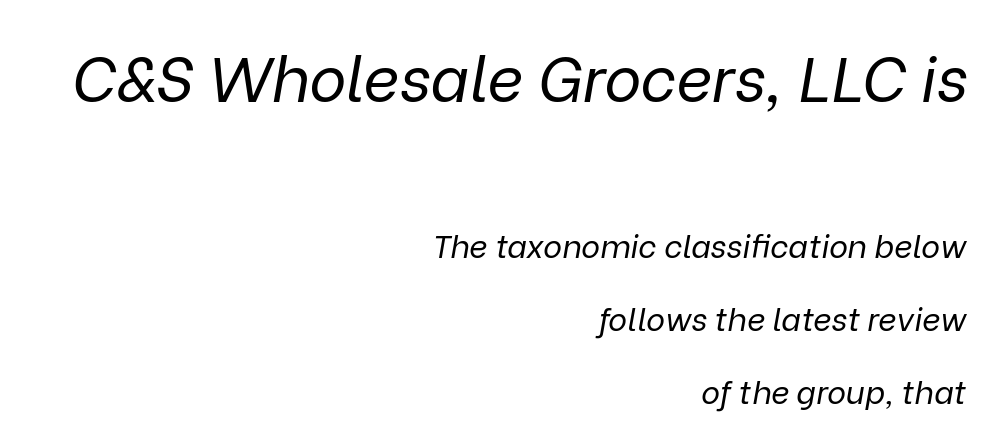
Spacing between characters is what you'd get straight out of the box. The face used here has a pronounced slope to its letters. All the whitespace from short lines collects on the left. Do the characters align in a grid? No, the font is proportional. Heft: none added — not bold.
